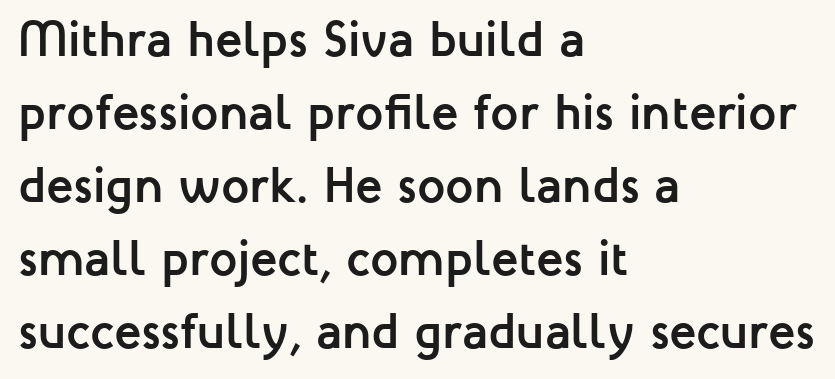
Q: Is the text bold? A: Yes.
Q: Is the text italic (slanted)? A: No, it is upright.
Q: Is the typeface a serif or a sans-serif typeface? A: Sans-serif.
Q: Is the text underlined? A: No.
Q: How is the paragraph aligned? A: Left-aligned.
Q: Is the spacing between letters normal or unusually wide? A: Normal.
Q: Is the spacing between lines tight, normal or loose? A: Normal.
Q: Width (condensed, normal, or wide)? A: Normal.
Q: Stroke contrast? A: Low.
Q: x-height? A: Medium.
Q: Monospaced? A: No.
